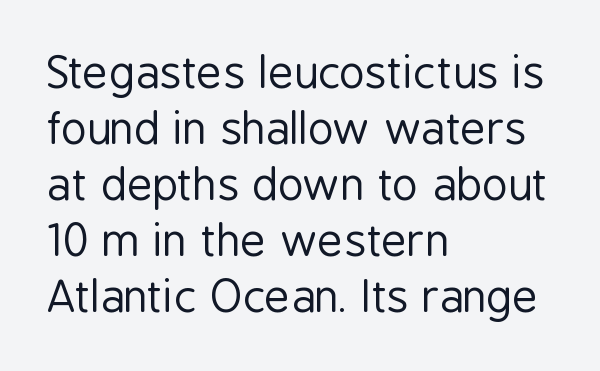
Check under the words: just untouched page. The font family rendered here belongs to the sans-serif group. Summary of vertical rhythm: regular, with standard interline spacing. Each word holds together tightly as a unit, with standard inter-letter gaps. Stems here are at most as thick as an everyday book face. The face used here is proportionally spaced, like ordinary book or web type.
